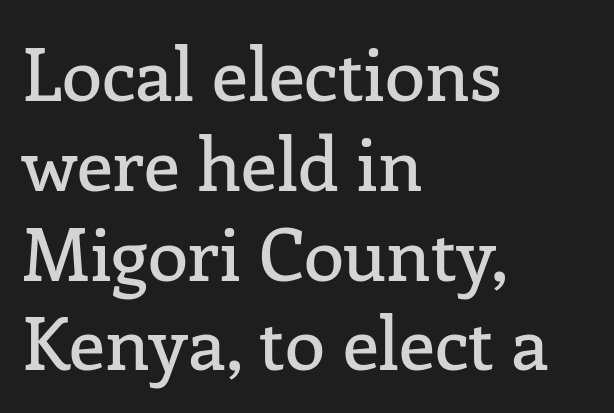
Typeset ragged right — the left edge is the straight one. This is the regular roman posture of the typeface. These lines are rendered in a variable-pitch font. Nobody touched the tracking dial on this one. What kind of face is this? One with serifs.
